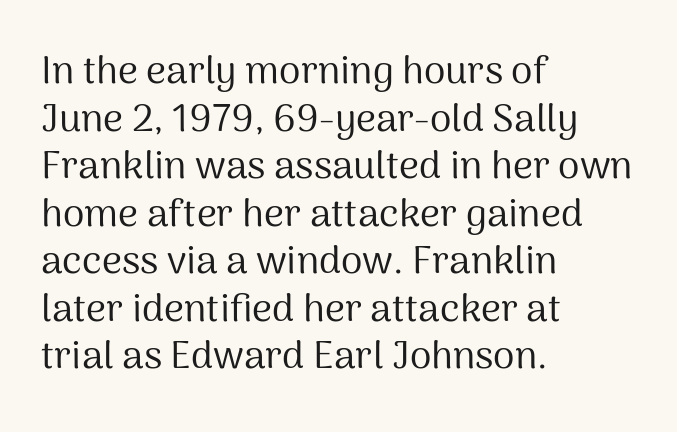
The image shows 39 px regular-weight sans-serif type, upright; set left-aligned, line spacing 1.22x, normal letter spacing, not underlined; medium stroke contrast and a medium x-height.
